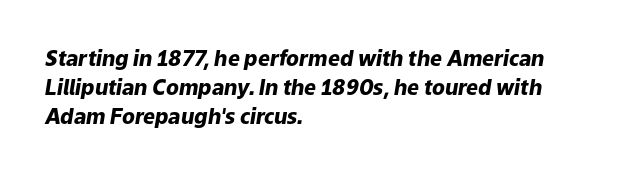
{"italic": "yes", "lean": "right", "slant_degrees": 9, "bold": "yes", "underline": "no", "align": "left", "line_spacing": "normal", "line_spacing_ratio": 1.39, "letter_spacing": "normal", "letter_spacing_em": 0.0, "glyph_px": 21}
